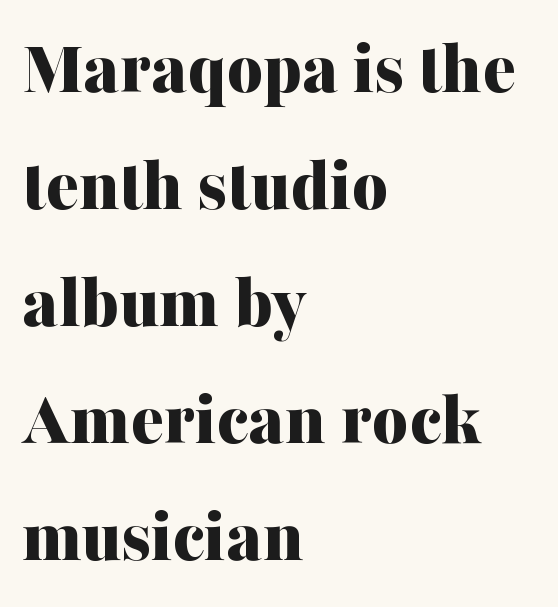
Q: Is the text bold? A: Yes.
Q: Is the text italic (slanted)? A: No, it is upright.
Q: Is the typeface a serif or a sans-serif typeface? A: Serif.
Q: Is the text underlined? A: No.
Q: How is the paragraph aligned? A: Left-aligned.
Q: Is the spacing between letters normal or unusually wide? A: Normal.
Q: Is the spacing between lines tight, normal or loose? A: Normal.
Q: Width (condensed, normal, or wide)? A: Normal.
Q: Stroke contrast? A: Medium.
Q: x-height? A: Medium.
Q: Monospaced? A: No.
